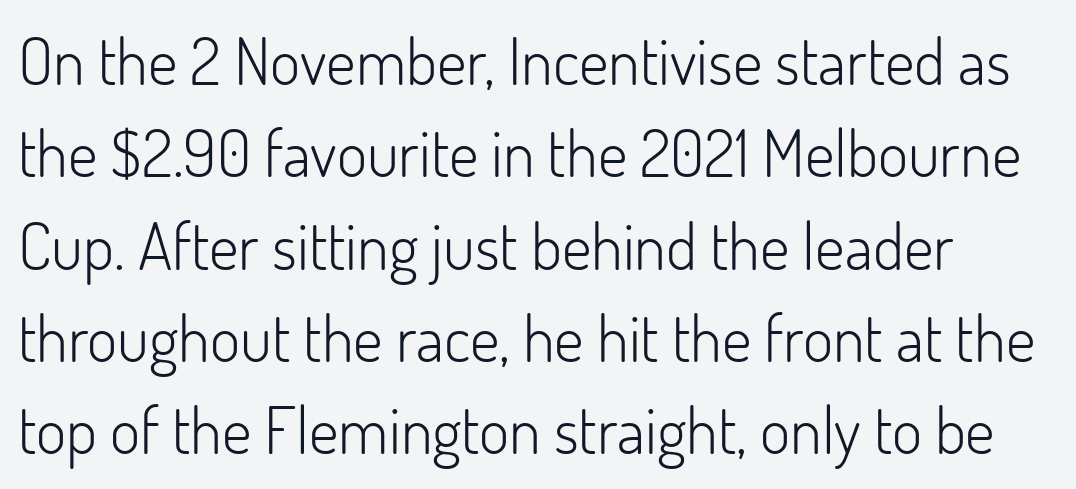
The face used here is a sans, in the tradition of grotesques and geometrics. Style check: upright. Teacher's note: observe the even left margin — that is flush-left alignment. Leading: standard. Heaviness? Minimal to ordinary, like unemphasized prose. Default kerning and tracking; the words read as compact shapes.
